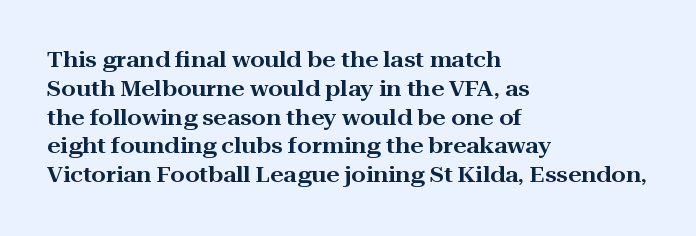
{"italic": "no", "underline": "no", "align": "left", "line_spacing": "normal", "line_spacing_ratio": 1.37, "letter_spacing": "normal", "letter_spacing_em": 0.0, "glyph_px": 21}
